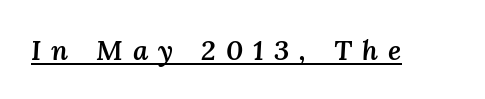
The line texture is sparse and dotted thanks to wide tracking. Looks like someone drew a line under every word here. This sample has the flowing, uneven cadence of proportional lettering. Observe the lean: these are italic letterforms. Heft: intermediate — a semibold.
